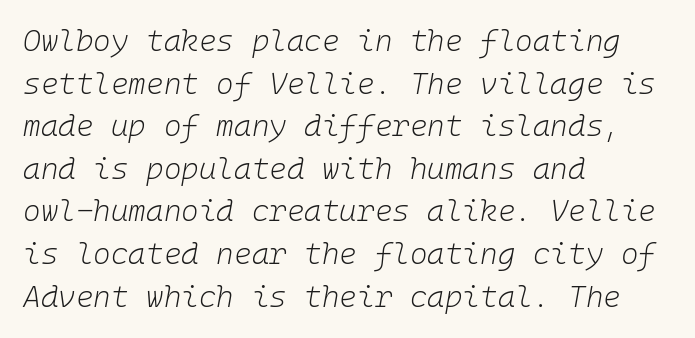
Q: Is the text bold? A: No.
Q: Is the text italic (slanted)? A: Yes, it leans right by about 10 degrees.
Q: Is the text underlined? A: No.
Q: How is the paragraph aligned? A: Left-aligned.
Q: Is the spacing between letters normal or unusually wide? A: Normal.
Q: Is the spacing between lines tight, normal or loose? A: Normal.
Q: Width (condensed, normal, or wide)? A: Normal.
Q: Stroke contrast? A: Low.
Q: x-height? A: Medium.
Q: Monospaced? A: Yes.
